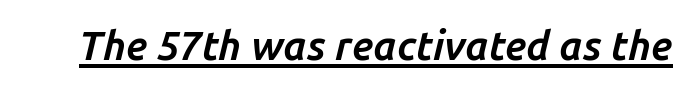
{"italic": "yes", "lean": "right", "slant_degrees": 14, "bold": "yes", "weight": "bold", "width": "normal", "stroke_contrast": "low", "x_height": "medium", "monospaced": "no", "underline": "yes", "letter_spacing": "normal", "letter_spacing_em": 0.0, "glyph_px": 40}
